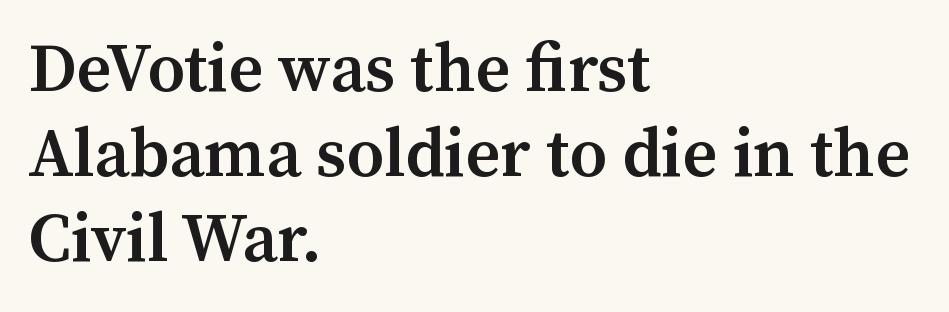
The image shows 68 px semibold serif type, upright; set left-aligned, normal line spacing (1.25x), normal letter spacing, not underlined; medium stroke contrast and a medium x-height.
